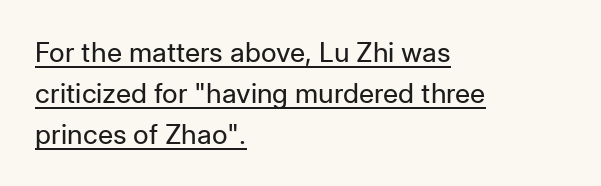
{"italic": "no", "bold": "no", "underline": "yes", "align": "left", "line_spacing": "normal", "line_spacing_ratio": 1.51, "letter_spacing": "normal", "letter_spacing_em": 0.0, "glyph_px": 27}
